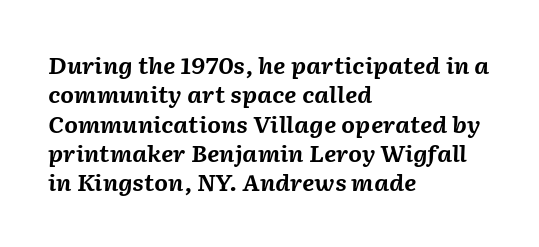
Q: Is the text bold? A: Yes.
Q: Is the text italic (slanted)? A: Yes, it leans right by about 2 degrees.
Q: Is the text underlined? A: No.
Q: How is the paragraph aligned? A: Left-aligned.
Q: Is the spacing between letters normal or unusually wide? A: Normal.
Q: Is the spacing between lines tight, normal or loose? A: Normal.
